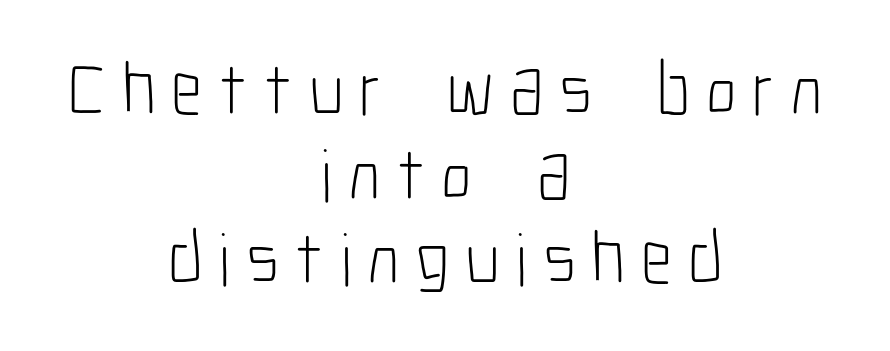
The image shows 75 px light, condensed sans-serif type, upright; set centered, tight line spacing (1.13x), unusually wide letter spacing (+0.21 em), not underlined; low stroke contrast and a medium x-height.
